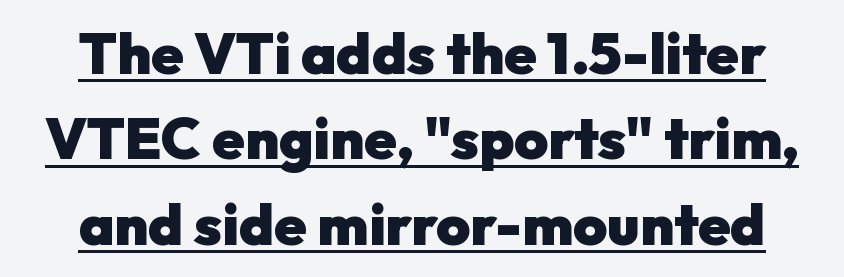
{"serif": "no", "italic": "no", "bold": "yes", "weight": "heavy", "width": "normal", "stroke_contrast": "low", "x_height": "medium", "monospaced": "no", "underline": "yes", "align": "center", "line_spacing": "normal", "line_spacing_ratio": 1.47, "letter_spacing": "normal", "letter_spacing_em": 0.0, "glyph_px": 58}
